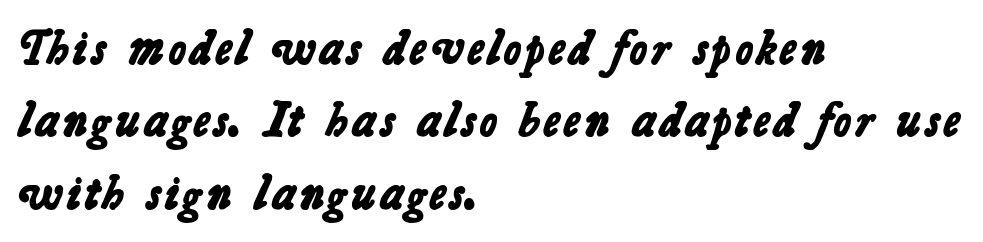
The image shows 48 px bold sans-serif type; set left-aligned, normal line spacing (1.51x), normal letter spacing, not underlined; low stroke contrast and a medium x-height.
